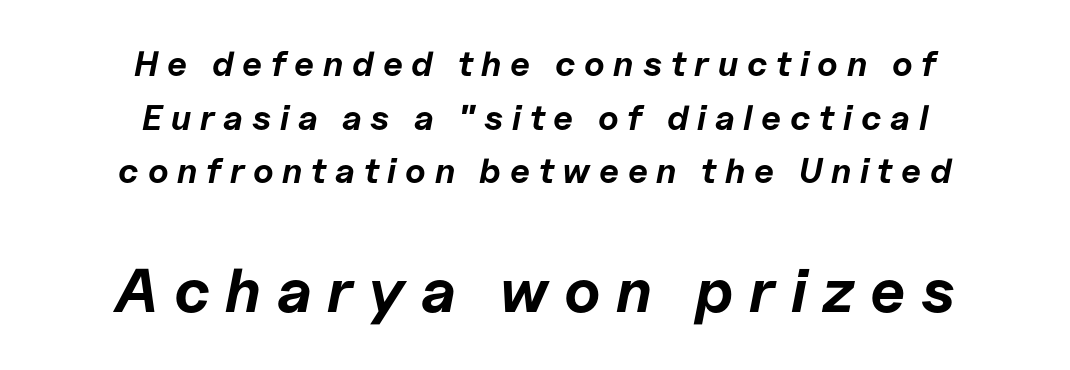
Q: Is the text bold? A: Yes.
Q: Is the text italic (slanted)? A: Yes, it leans right by about 11 degrees.
Q: Is the text underlined? A: No.
Q: How is the paragraph aligned? A: Centered.
Q: Is the spacing between letters normal or unusually wide? A: Unusually wide.
Q: Is the spacing between lines tight, normal or loose? A: Normal.
Q: Which block of text is set in a larger size, the first (top) or the second (bottom)? A: The second (bottom) one.
Q: Width (condensed, normal, or wide)? A: Normal.
Q: Stroke contrast? A: Low.
Q: x-height? A: Medium.
Q: Monospaced? A: No.
